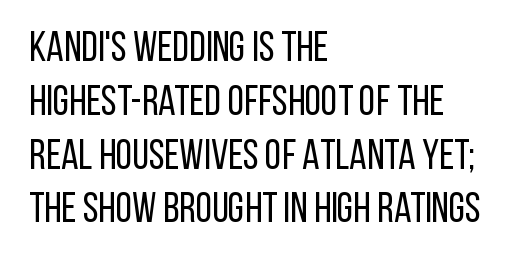
Q: Is the text bold? A: No.
Q: Is the text italic (slanted)? A: No, it is upright.
Q: Is the typeface a serif or a sans-serif typeface? A: Sans-serif.
Q: Is the text underlined? A: No.
Q: How is the paragraph aligned? A: Left-aligned.
Q: Is the spacing between letters normal or unusually wide? A: Normal.
Q: Is the spacing between lines tight, normal or loose? A: Normal.
Q: Width (condensed, normal, or wide)? A: Condensed.
Q: Stroke contrast? A: Low.
Q: x-height? A: Large.
Q: Monospaced? A: No.
